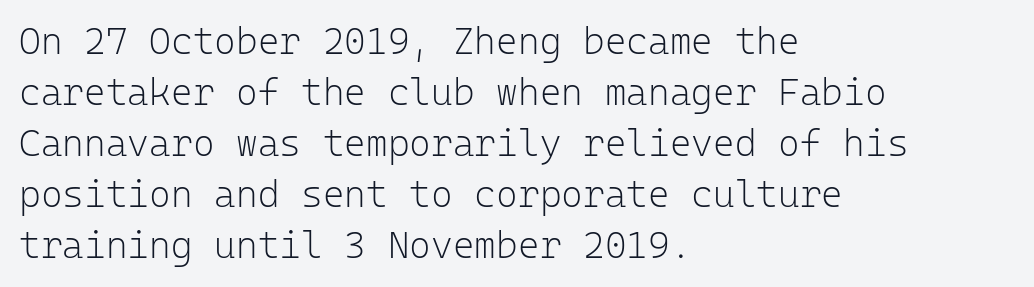
The typography opts for an upright posture over an oblique one. Is there much room between lines? A standard amount, neither cramped nor airy. On a weight scale, this lands at 450 or below. Casual observation: everything's shoved over to the left. No feet cap the strokes, marking this as sans-serif type.
